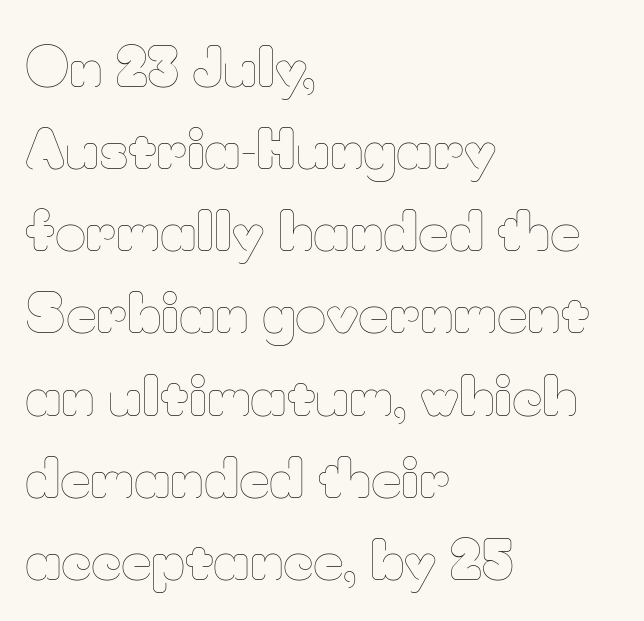
Looks like regular typesetting: each glyph gets only the width it needs. Posture: vertical. Words appear dense and cohesive because spacing is normal. The space between consecutive lines is moderate. This is not heavy type; no bold has been used. The foot of each line stays bare and open.
